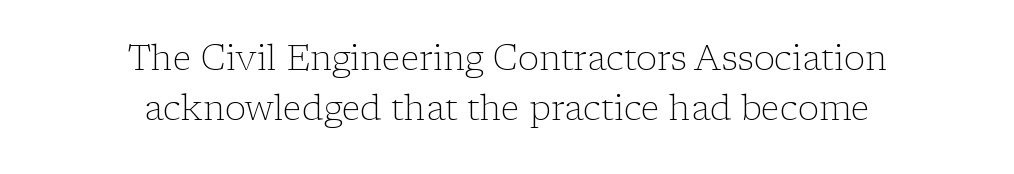
No italicization has been applied; the sample stays upright. The string is rendered with underlining switched off. No heavy texture on the line: the type isn't bold. Each letter keeps its own natural width here, so spacing adapts to shape. Compared with typical body copy, the letter spacing here is the same. Type style note: has serifs.
